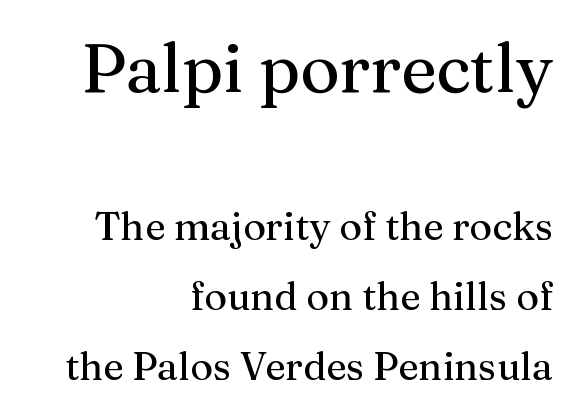
The image shows 68 px serif type, upright; set right-aligned, line spacing 1.79x, normal letter spacing, not underlined; the first (top) block is 1.74x larger; medium stroke contrast and a medium x-height.
